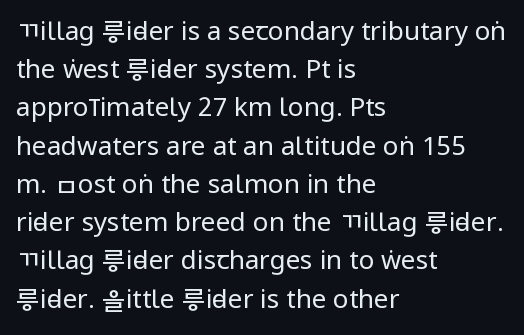
The vertical gap from one line to the next is medium. Quick note: underline off. The characters are drawn with everyday or finer stroke widths. A typesetter would mark this as roman, not italic. Caption: multi-line text, flush left, ragged right.
